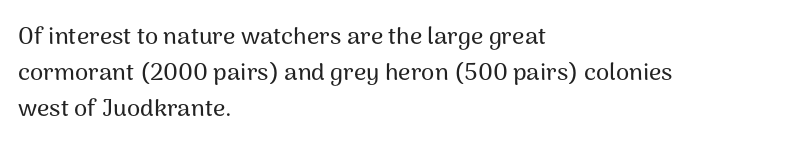
Summary of vertical rhythm: regular, with standard interline spacing. Is the block centered? No — it sits flush against the left margin. Nobody drew a line under any word here. Unlike italic type, these characters show no tilt at all.
